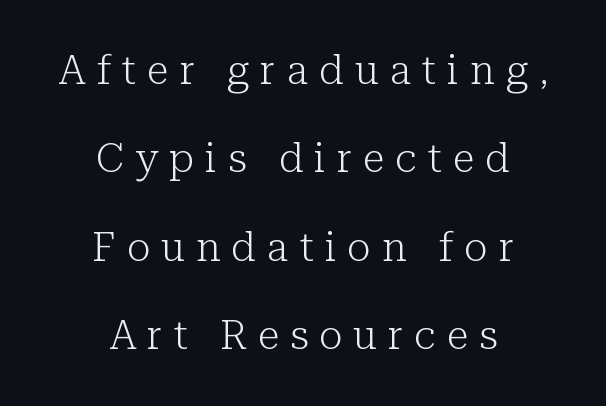
Q: Is the text bold? A: No.
Q: Is the text italic (slanted)? A: No, it is upright.
Q: Is the typeface a serif or a sans-serif typeface? A: Serif.
Q: Is the text underlined? A: No.
Q: How is the paragraph aligned? A: Centered.
Q: Is the spacing between letters normal or unusually wide? A: Unusually wide.
Q: Is the spacing between lines tight, normal or loose? A: Loose.
Q: Width (condensed, normal, or wide)? A: Normal.
Q: Stroke contrast? A: Low.
Q: x-height? A: Medium.
Q: Monospaced? A: No.
